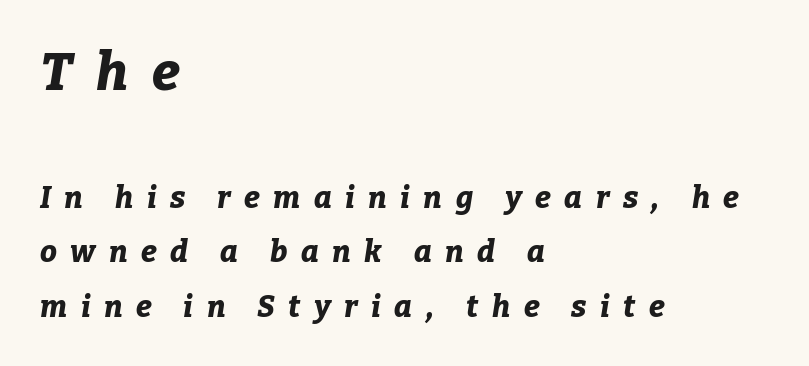
The setting favours the left margin, as ordinary paragraphs usually do. Descender tails drop into unmarked territory. Look at the tracking — it's clearly loosened, letters drifting apart. Every letter is thick-stroked: bold, no question. The letters advance in unequal steps, a hallmark of proportional type. Two sizes are in play, and the larger belongs to the first block.
